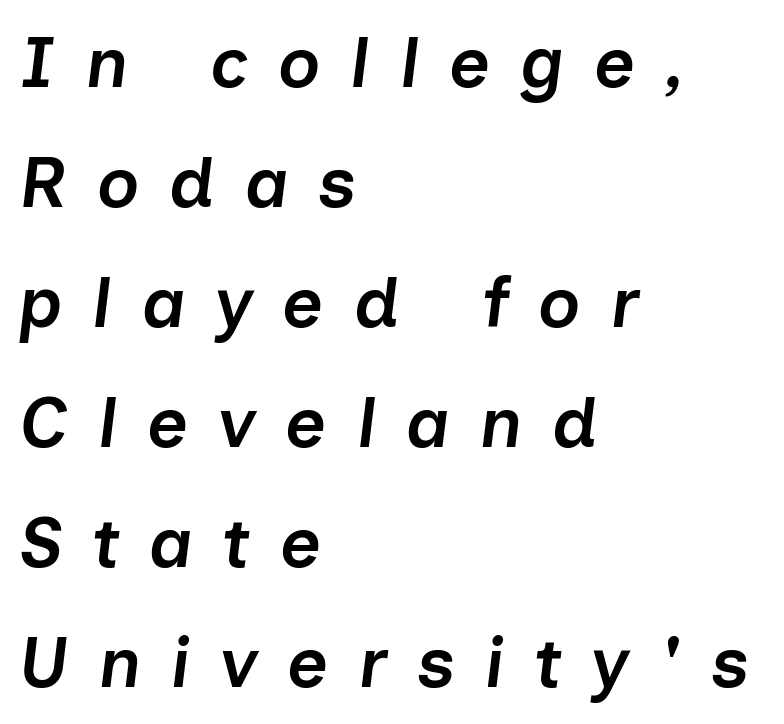
{"italic": "yes", "lean": "right", "slant_degrees": 7, "bold": "semi", "weight": "semibold", "width": "normal", "stroke_contrast": "low", "x_height": "medium", "monospaced": "no", "underline": "no", "align": "left", "line_spacing": "normal", "line_spacing_ratio": 1.69, "letter_spacing": "wide", "letter_spacing_em": 0.42, "glyph_px": 71}
